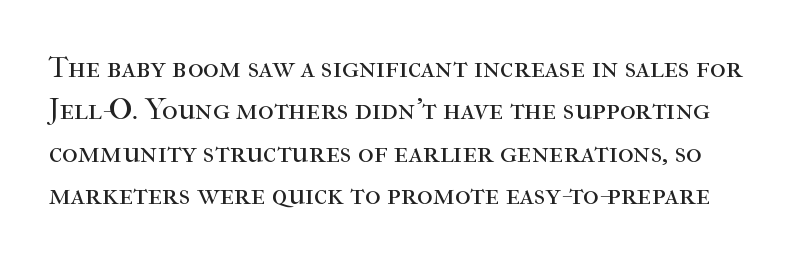
{"serif": "yes", "italic": "no", "bold": "no", "weight": "regular", "width": "normal", "stroke_contrast": "high", "x_height": "medium", "monospaced": "no", "underline": "no", "line_spacing": "normal", "line_spacing_ratio": 1.41, "letter_spacing": "normal", "letter_spacing_em": 0.0, "glyph_px": 30}
